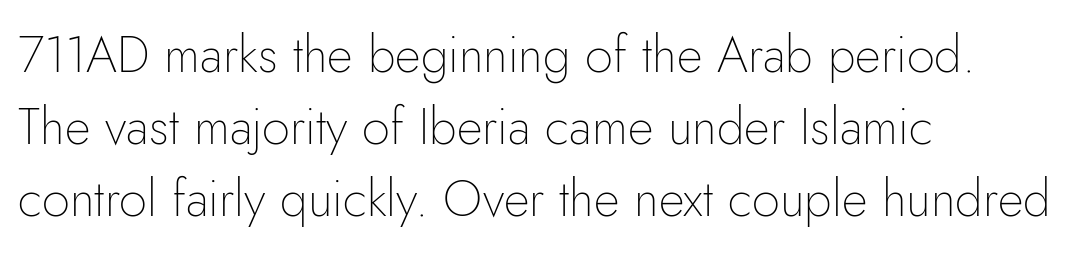
{"serif": "no", "italic": "no", "bold": "no", "weight": "thin", "width": "normal", "stroke_contrast": "low", "x_height": "small", "monospaced": "no", "underline": "no", "align": "left", "line_spacing": "normal", "line_spacing_ratio": 1.44, "letter_spacing": "normal", "letter_spacing_em": 0.0, "glyph_px": 50}
